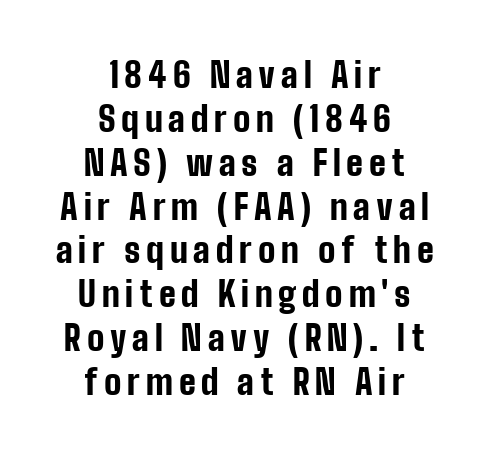
Q: Is the text bold? A: Yes.
Q: Is the text italic (slanted)? A: No, it is upright.
Q: Is the typeface a serif or a sans-serif typeface? A: Sans-serif.
Q: Is the text underlined? A: No.
Q: How is the paragraph aligned? A: Centered.
Q: Is the spacing between lines tight, normal or loose? A: Normal.
Q: Width (condensed, normal, or wide)? A: Condensed.
Q: Stroke contrast? A: Low.
Q: x-height? A: Medium.
Q: Monospaced? A: No.
